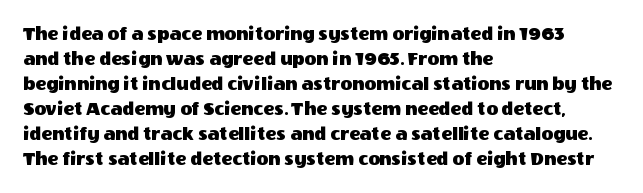
The image shows 20 px text type, upright; set left-aligned, normal line spacing (1.25x), normal letter spacing, not underlined.
